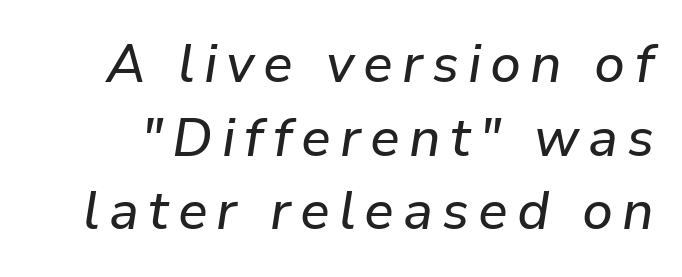
Q: Is the text italic (slanted)? A: Yes, it leans right by about 9 degrees.
Q: Is the text underlined? A: No.
Q: Is the spacing between lines tight, normal or loose? A: Normal.
Q: Width (condensed, normal, or wide)? A: Normal.
Q: Stroke contrast? A: Low.
Q: x-height? A: Medium.
Q: Monospaced? A: No.
